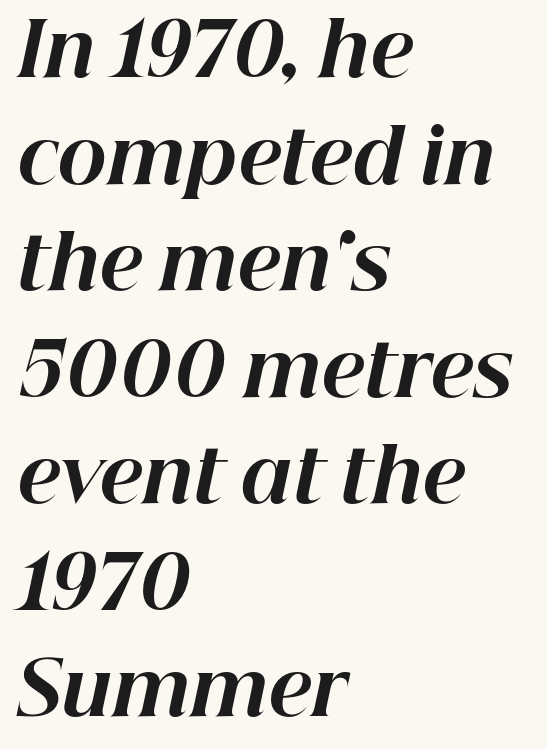
{"italic": "yes", "lean": "right", "slant_degrees": 12, "bold": "yes", "weight": "bold", "width": "normal", "stroke_contrast": "high", "x_height": "medium", "monospaced": "no", "underline": "no", "align": "left", "line_spacing": "normal", "line_spacing_ratio": 1.44, "letter_spacing": "normal", "letter_spacing_em": 0.0, "glyph_px": 74}
